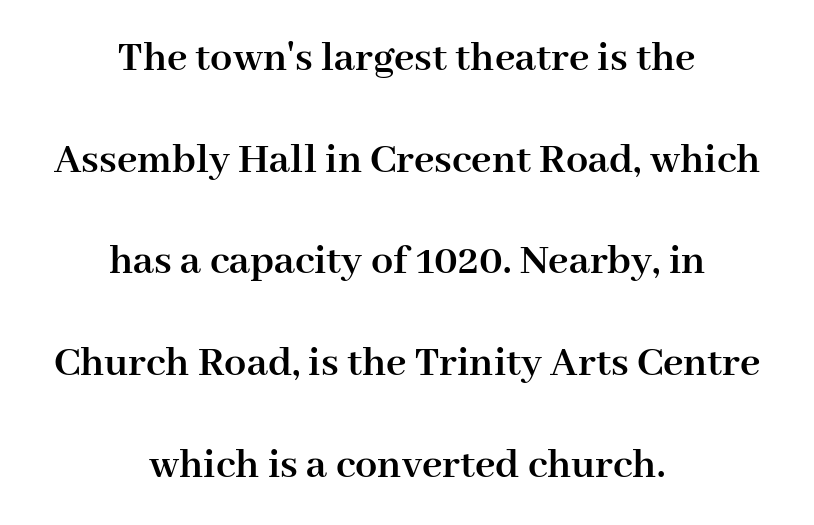
{"serif": "yes", "italic": "no", "bold": "yes", "weight": "semibold", "width": "normal", "stroke_contrast": "high", "x_height": "medium", "monospaced": "no", "underline": "no", "align": "center", "line_spacing": "loose", "line_spacing_ratio": 2.31, "letter_spacing": "normal", "letter_spacing_em": 0.0, "glyph_px": 44}
